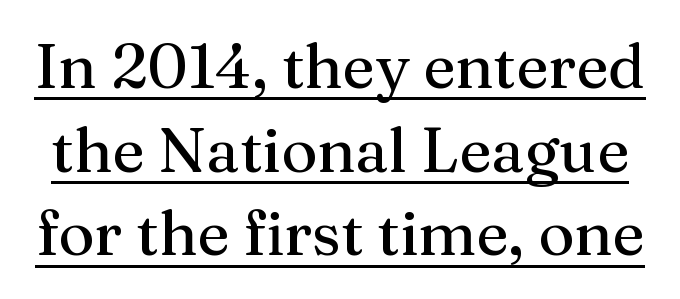
Q: Is the text italic (slanted)? A: No, it is upright.
Q: Is the typeface a serif or a sans-serif typeface? A: Serif.
Q: Is the text underlined? A: Yes.
Q: Is the spacing between letters normal or unusually wide? A: Normal.
Q: Is the spacing between lines tight, normal or loose? A: Normal.
Q: Width (condensed, normal, or wide)? A: Normal.
Q: Stroke contrast? A: Medium.
Q: x-height? A: Medium.
Q: Monospaced? A: No.
